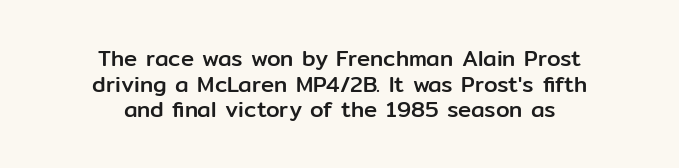
Rendered with straight, roman letterforms. The space beneath each line is pristine and unruled. The rendering positions every line midway between the sides. In terms of letterspacing, this is plain default setting.
